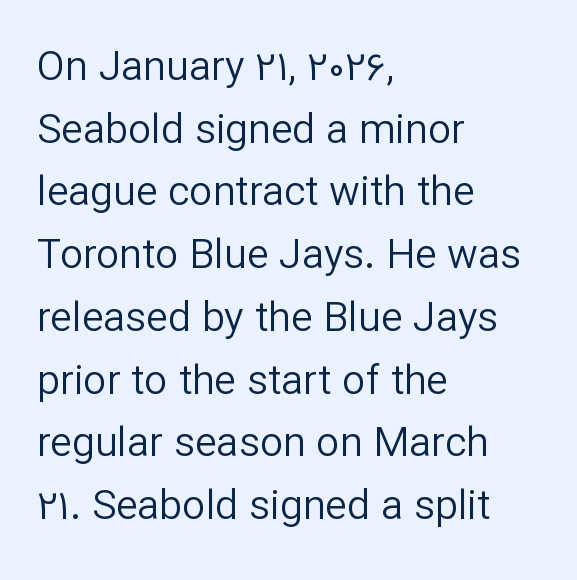
Check where the strokes stop: nothing finishes them off — pure sans. The font's upright variant was chosen for this text. The ragged edge is on the right, which tells us the setting is flush left. No letter is thick-stroked: the sample isn't bold.
